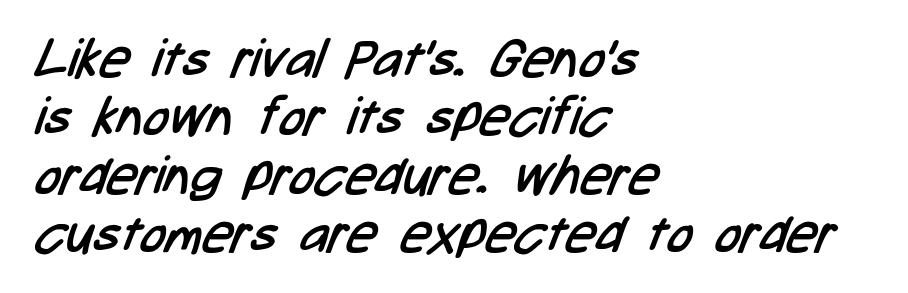
The image shows 53 px regular-weight, condensed sans-serif type; set left-aligned, tight line spacing (1.1x), normal letter spacing, not underlined; low stroke contrast and a medium x-height.
